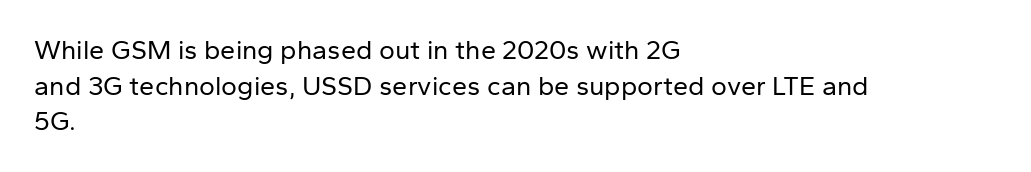
{"italic": "no", "bold": "no", "underline": "no", "align": "left", "line_spacing": "normal", "line_spacing_ratio": 1.32, "letter_spacing": "normal", "letter_spacing_em": 0.0, "glyph_px": 27}
